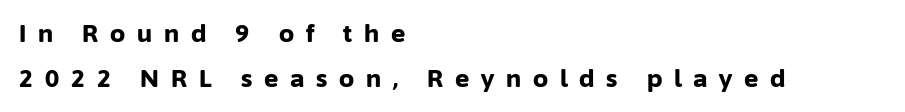
Q: Is the text bold? A: Yes.
Q: Is the text italic (slanted)? A: No, it is upright.
Q: Is the text underlined? A: No.
Q: How is the paragraph aligned? A: Left-aligned.
Q: Is the spacing between letters normal or unusually wide? A: Unusually wide.
